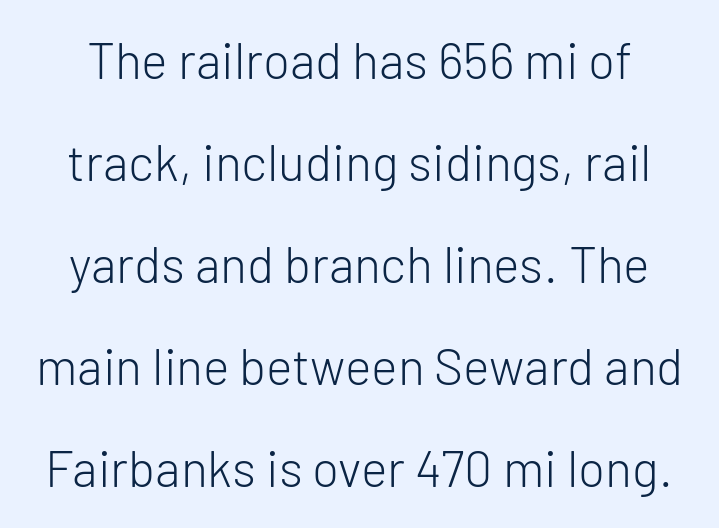
{"serif": "no", "italic": "no", "bold": "no", "weight": "light", "width": "normal", "stroke_contrast": "low", "x_height": "medium", "monospaced": "no", "underline": "no", "line_spacing": "loose", "line_spacing_ratio": 2.04, "letter_spacing": "normal", "letter_spacing_em": 0.0, "glyph_px": 50}
